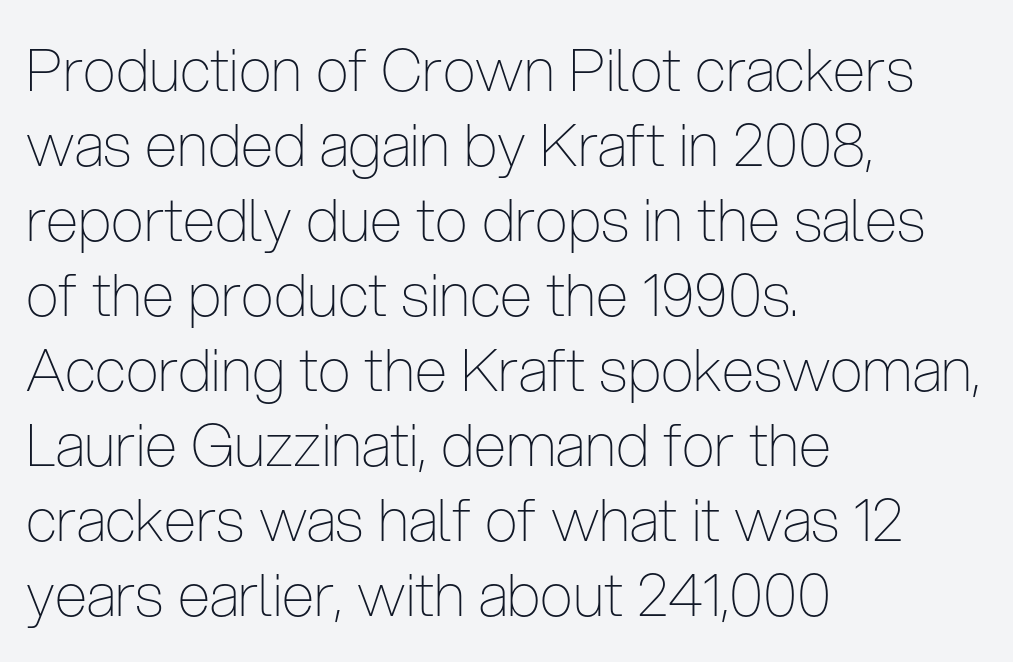
The image shows 59 px thin, condensed sans-serif type, upright; set left-aligned, normal line spacing (1.27x), normal letter spacing, not underlined; low stroke contrast and a medium x-height.
